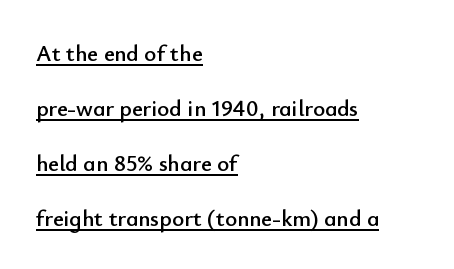
Does a line run under the words? Yes, clearly. Does the leading feel generous? Absolutely, it's lavish. The paragraph has a hard left edge and a soft right edge. Is there any slant? The stems are plumb. Glyph-to-glyph distance matches everyday printed text.
